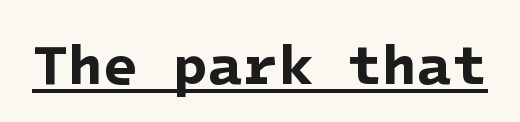
{"serif": "no", "bold": "yes", "weight": "bold", "width": "normal", "stroke_contrast": "low", "x_height": "medium", "underline": "yes", "letter_spacing": "normal", "letter_spacing_em": 0.0, "glyph_px": 57}
